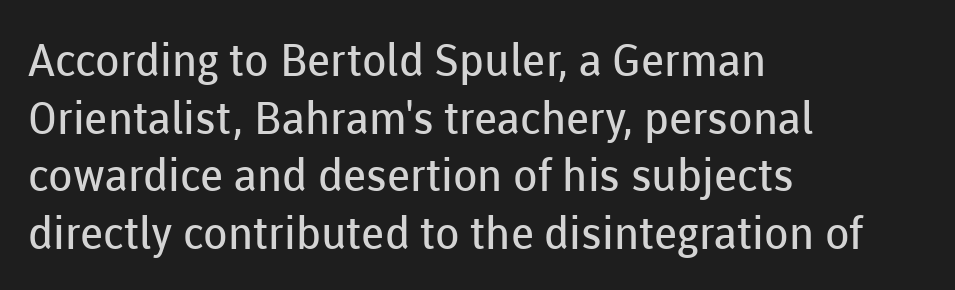
Tall strokes in this sample are plumb rather than angled. The letterforms sit shoulder to shoulder at normal distance. The passage shown is not bold in any degree. This sample has the flowing, uneven cadence of proportional lettering.
